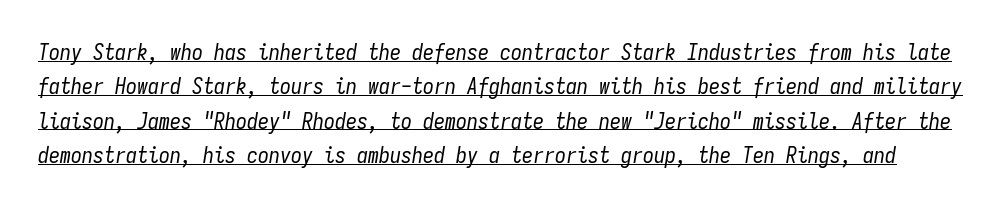
The typesetting does not lean heavy: it is not bold. How are the letters spaced? Ordinarily, with no added tracking. Notice how the stems are inclined rather than vertical — that's the hallmark of italics. Successive baselines arrive at the customary interval. Every word sits above its own underline.
